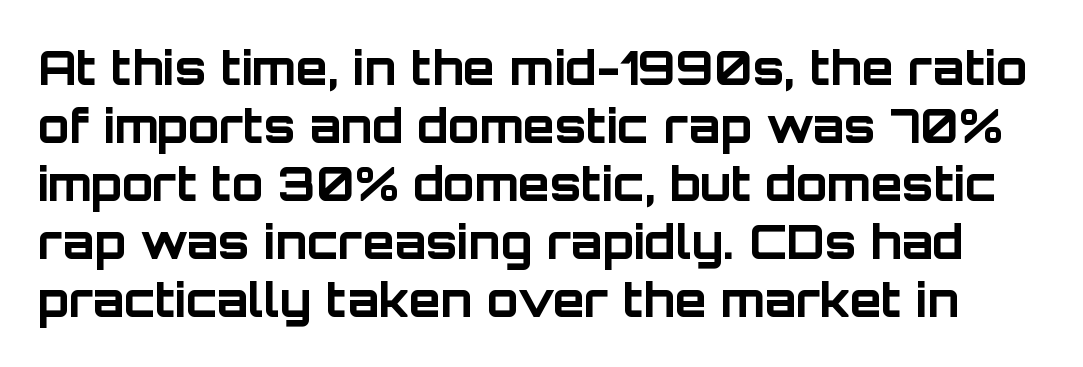
The image shows 46 px bold sans-serif type, upright; set normal line spacing (1.26x), normal letter spacing, not underlined; low stroke contrast and a large x-height.
